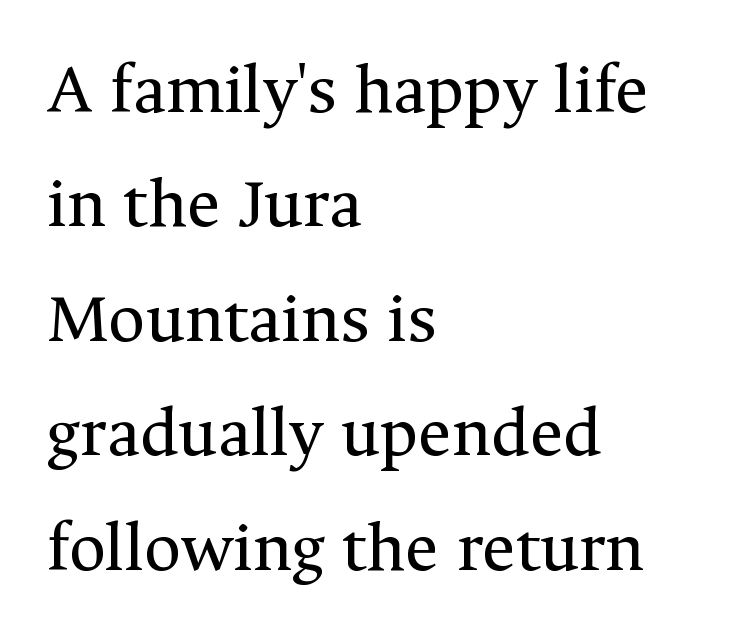
Q: Is the text bold? A: No.
Q: Is the text italic (slanted)? A: No, it is upright.
Q: Is the typeface a serif or a sans-serif typeface? A: Serif.
Q: Is the text underlined? A: No.
Q: How is the paragraph aligned? A: Left-aligned.
Q: Is the spacing between letters normal or unusually wide? A: Normal.
Q: Is the spacing between lines tight, normal or loose? A: Normal.
Q: Width (condensed, normal, or wide)? A: Normal.
Q: Stroke contrast? A: Medium.
Q: x-height? A: Medium.
Q: Monospaced? A: No.
